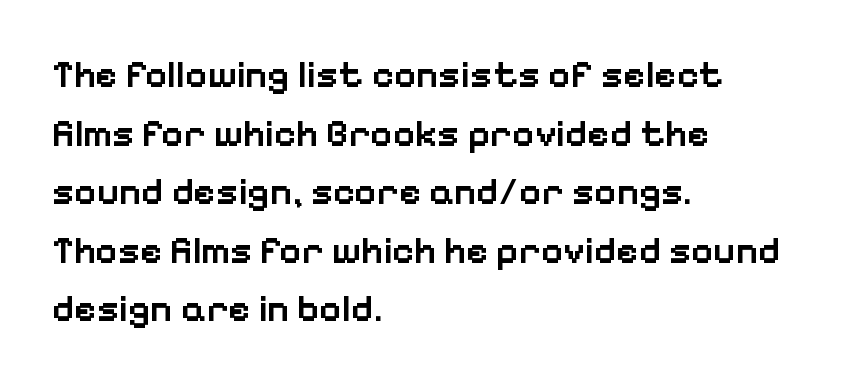
These words are printed semibold, heavier than regular yet not bold. If you drew a ruler down the left edge, every line would touch it. The passage shown is not underscored anywhere. Regarding leading, the lines here are spaced in the standard way. Ordinary non-slanted type is in use.
